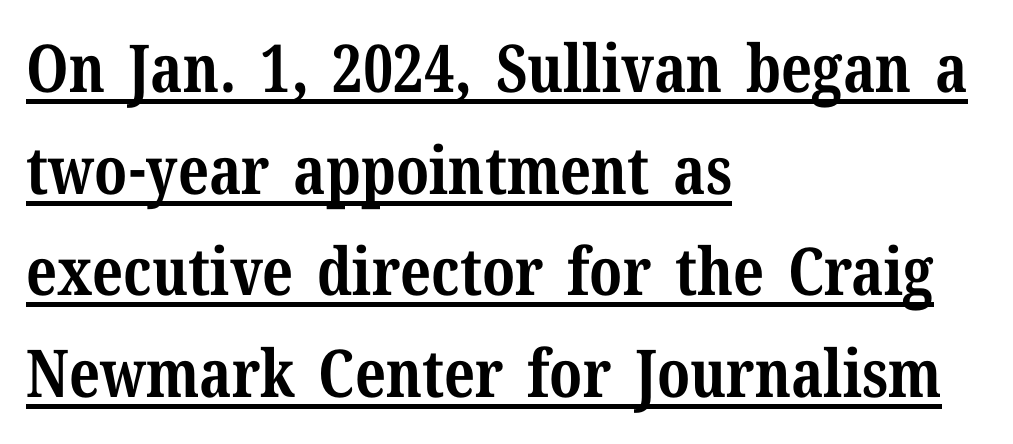
Q: Is the text bold? A: Yes.
Q: Is the text italic (slanted)? A: No, it is upright.
Q: Is the typeface a serif or a sans-serif typeface? A: Serif.
Q: Is the text underlined? A: Yes.
Q: How is the paragraph aligned? A: Left-aligned.
Q: Is the spacing between letters normal or unusually wide? A: Normal.
Q: Is the spacing between lines tight, normal or loose? A: Normal.
Q: Width (condensed, normal, or wide)? A: Normal.
Q: Stroke contrast? A: Medium.
Q: x-height? A: Medium.
Q: Monospaced? A: No.
